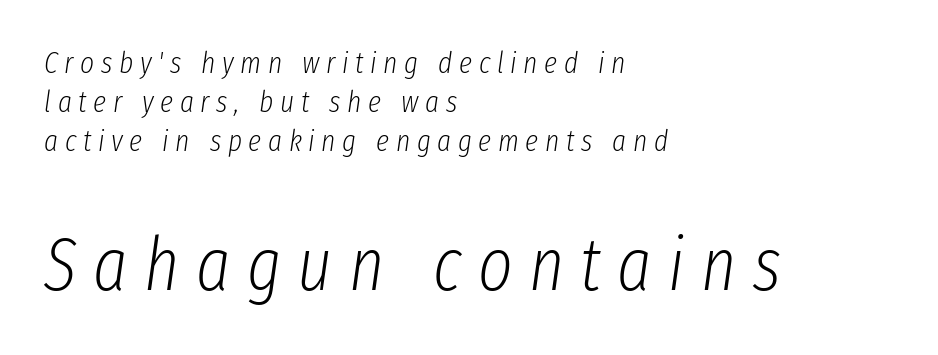
The letters advance in unequal steps, a hallmark of proportional type. The typography opts for an oblique posture over an upright one. The baseline area is clear. Does the leading feel generous? No, just average. Inter-character spacing is expanded well beyond the font's built-in metrics.
